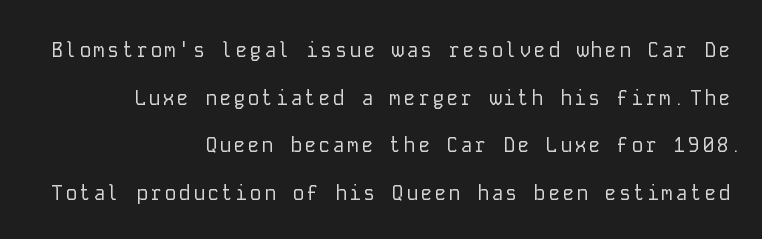
Q: Is the text bold? A: No.
Q: Is the text italic (slanted)? A: No, it is upright.
Q: Is the text underlined? A: No.
Q: How is the paragraph aligned? A: Right-aligned.
Q: Is the spacing between lines tight, normal or loose? A: Loose.
